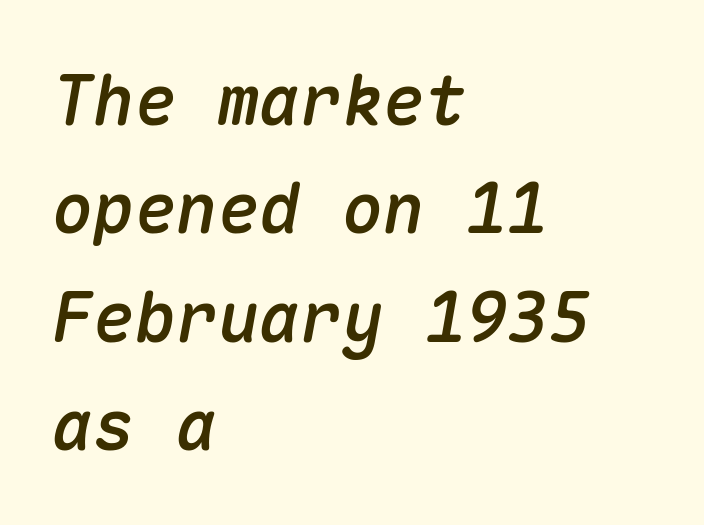
{"italic": "yes", "lean": "right", "slant_degrees": 10, "width": "normal", "stroke_contrast": "medium", "x_height": "medium", "monospaced": "yes", "underline": "no", "align": "left", "line_spacing": "normal", "line_spacing_ratio": 1.57, "letter_spacing": "normal", "letter_spacing_em": 0.0, "glyph_px": 69}
